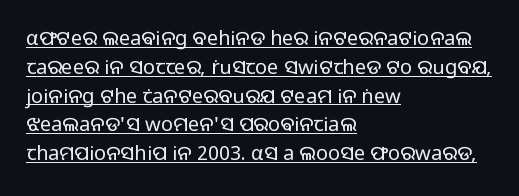
Weight: regular or lighter. Tall strokes in this sample are plumb rather than angled. This sample keeps an unexceptional amount of space between lines. The horizontal fit of the characters is conventional and even. The glyphs are accompanied by a horizontal stroke just below them. The text block is weighted toward the left margin, trailing off unevenly rightward.
